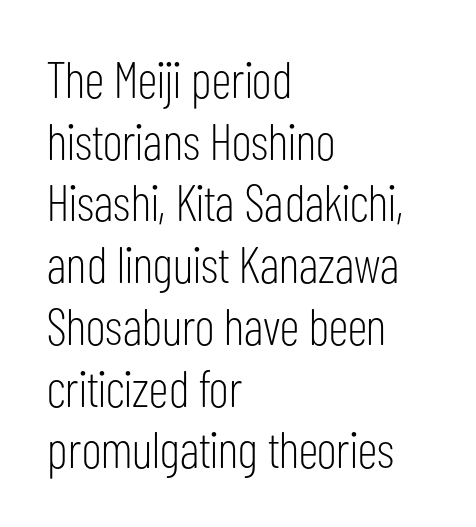
Q: Is the text bold? A: No.
Q: Is the text italic (slanted)? A: No, it is upright.
Q: Is the typeface a serif or a sans-serif typeface? A: Sans-serif.
Q: Is the text underlined? A: No.
Q: How is the paragraph aligned? A: Left-aligned.
Q: Is the spacing between letters normal or unusually wide? A: Normal.
Q: Width (condensed, normal, or wide)? A: Condensed.
Q: Stroke contrast? A: Low.
Q: x-height? A: Medium.
Q: Monospaced? A: No.
